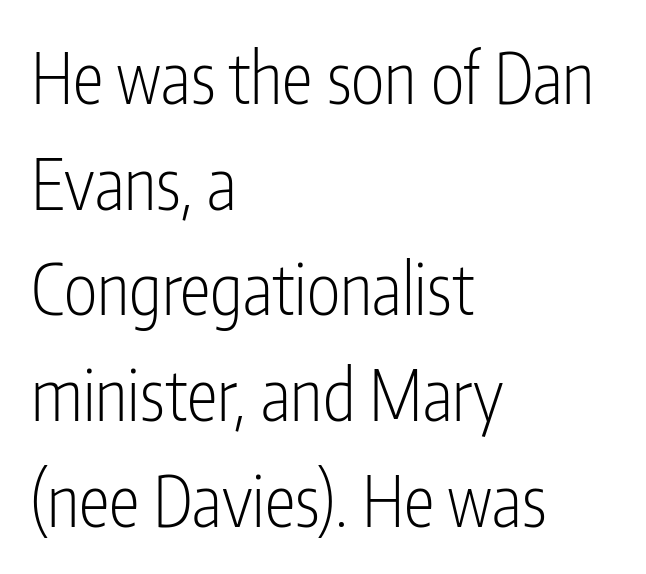
{"serif": "no", "italic": "no", "bold": "no", "weight": "light", "width": "condensed", "stroke_contrast": "low", "x_height": "medium", "monospaced": "no", "underline": "no", "align": "left", "line_spacing": "normal", "line_spacing_ratio": 1.51, "letter_spacing": "normal", "letter_spacing_em": 0.0, "glyph_px": 70}
